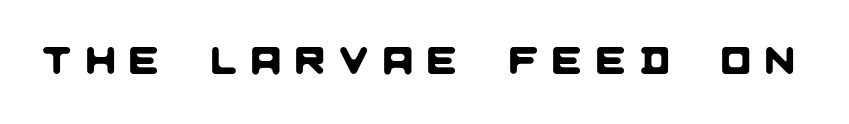
The letterforms stand isolated, each surrounded by extra space. Classification — sans serif. No word sits above an underline. A typesetter would call this proportional, since set widths differ per character.
